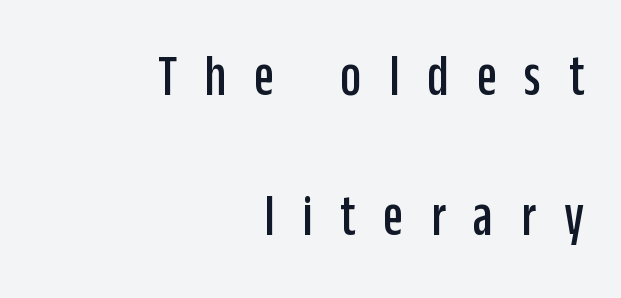
Q: Is the text italic (slanted)? A: No, it is upright.
Q: Is the typeface a serif or a sans-serif typeface? A: Sans-serif.
Q: Is the text underlined? A: No.
Q: How is the paragraph aligned? A: Right-aligned.
Q: Is the spacing between letters normal or unusually wide? A: Unusually wide.
Q: Is the spacing between lines tight, normal or loose? A: Loose.
Q: Width (condensed, normal, or wide)? A: Condensed.
Q: Stroke contrast? A: Low.
Q: x-height? A: Large.
Q: Monospaced? A: No.
